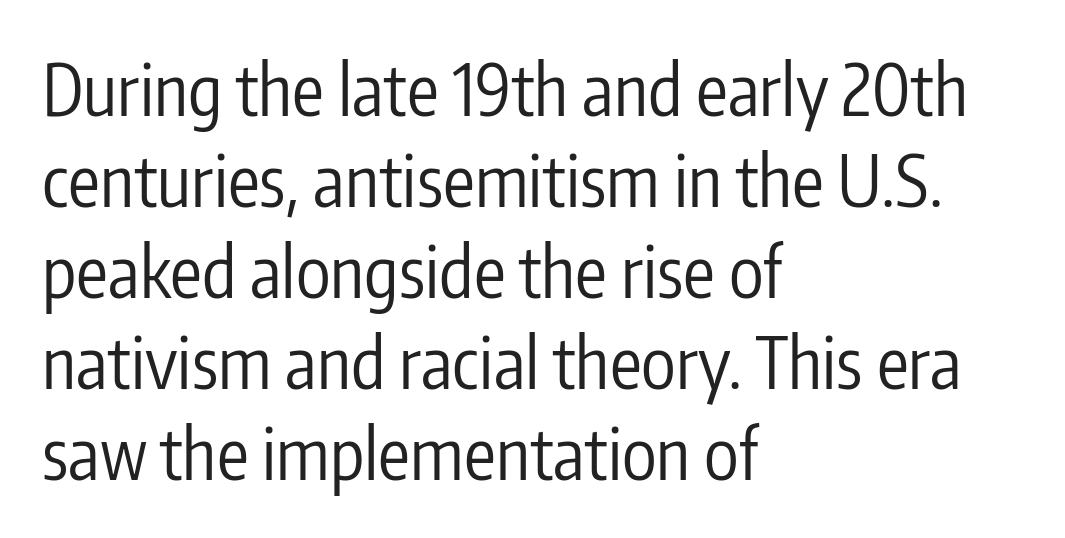
The image shows 71 px regular-weight, condensed sans-serif type, upright; set left-aligned, normal line spacing (1.28x), normal letter spacing, not underlined; low stroke contrast and a medium x-height.
